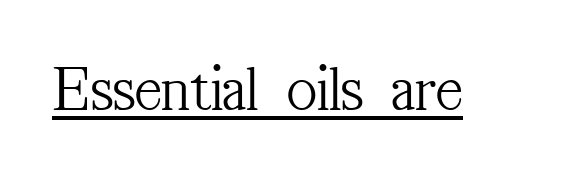
The passage shown is typed in a proportional face where columns would drift. Style check: upright. You can tell from the footed stems that serif type was used. Honestly, the letter spacing is just normal — you wouldn't notice it.
